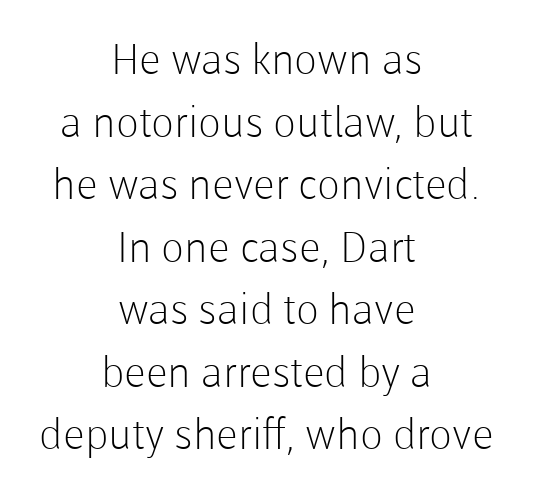
Q: Is the text bold? A: No.
Q: Is the text italic (slanted)? A: No, it is upright.
Q: Is the typeface a serif or a sans-serif typeface? A: Sans-serif.
Q: Is the text underlined? A: No.
Q: How is the paragraph aligned? A: Centered.
Q: Is the spacing between letters normal or unusually wide? A: Normal.
Q: Is the spacing between lines tight, normal or loose? A: Normal.
Q: Width (condensed, normal, or wide)? A: Normal.
Q: Stroke contrast? A: Low.
Q: x-height? A: Medium.
Q: Monospaced? A: No.
